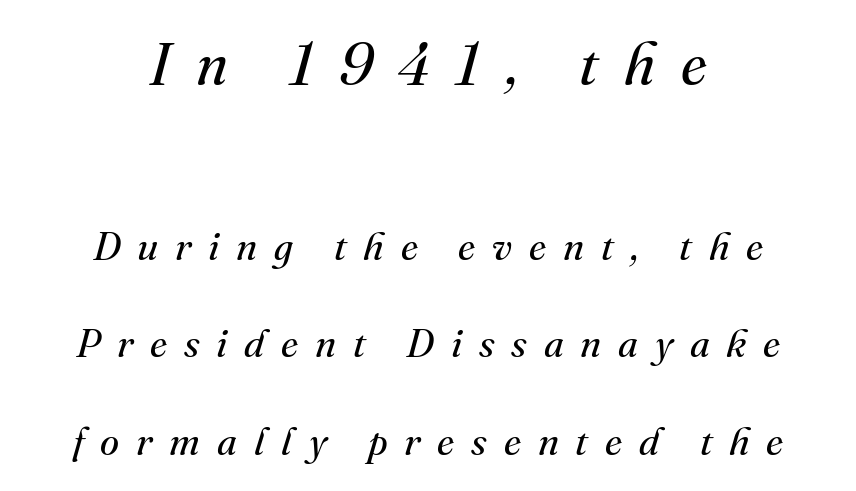
Q: Is the text bold? A: No.
Q: Is the text italic (slanted)? A: Yes, it leans right by about 16 degrees.
Q: Is the typeface a serif or a sans-serif typeface? A: Serif.
Q: Is the text underlined? A: No.
Q: How is the paragraph aligned? A: Centered.
Q: Is the spacing between letters normal or unusually wide? A: Unusually wide.
Q: Is the spacing between lines tight, normal or loose? A: Loose.
Q: Which block of text is set in a larger size, the first (top) or the second (bottom)? A: The first (top) one.
Q: Width (condensed, normal, or wide)? A: Normal.
Q: Stroke contrast? A: Medium.
Q: x-height? A: Small.
Q: Monospaced? A: No.
